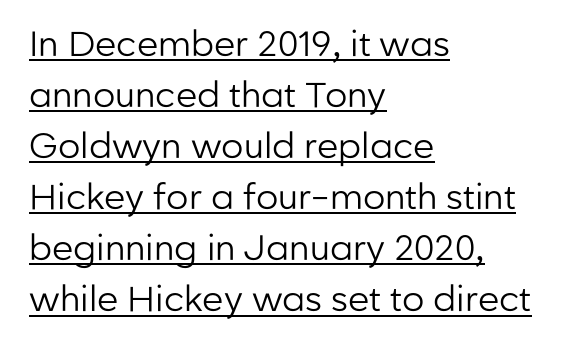
Q: Is the text bold? A: No.
Q: Is the text italic (slanted)? A: No, it is upright.
Q: Is the typeface a serif or a sans-serif typeface? A: Sans-serif.
Q: Is the text underlined? A: Yes.
Q: How is the paragraph aligned? A: Left-aligned.
Q: Is the spacing between letters normal or unusually wide? A: Normal.
Q: Is the spacing between lines tight, normal or loose? A: Normal.
Q: Width (condensed, normal, or wide)? A: Normal.
Q: Stroke contrast? A: Low.
Q: x-height? A: Medium.
Q: Monospaced? A: No.
